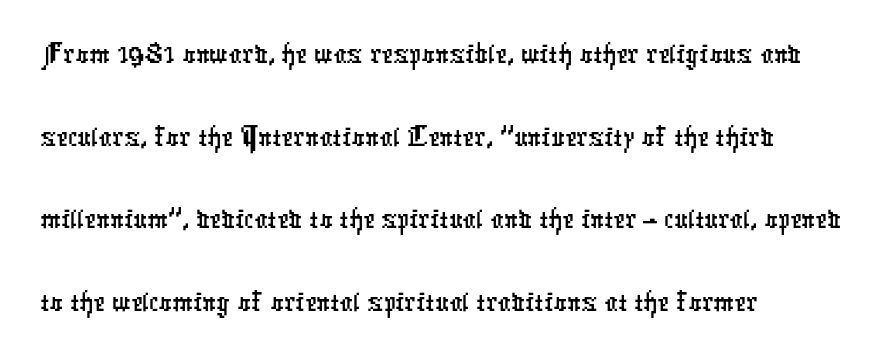
{"serif": "no", "width": "condensed", "stroke_contrast": "low", "x_height": "medium", "monospaced": "no", "underline": "no", "align": "left", "line_spacing": "normal", "line_spacing_ratio": 1.27, "letter_spacing": "normal", "letter_spacing_em": 0.0, "glyph_px": 65}
